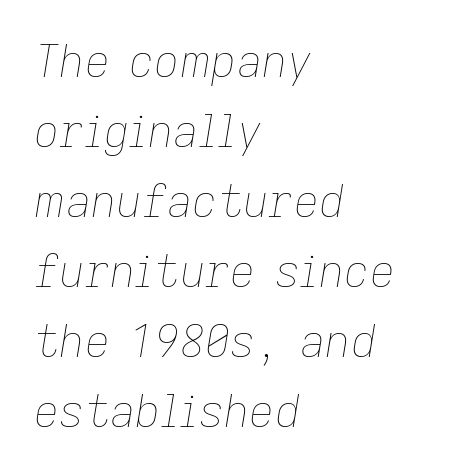
Q: Is the text bold? A: No.
Q: Is the text italic (slanted)? A: Yes, it leans right by about 9 degrees.
Q: Is the text underlined? A: No.
Q: How is the paragraph aligned? A: Left-aligned.
Q: Is the spacing between letters normal or unusually wide? A: Normal.
Q: Is the spacing between lines tight, normal or loose? A: Normal.
Q: Width (condensed, normal, or wide)? A: Normal.
Q: Stroke contrast? A: Low.
Q: x-height? A: Medium.
Q: Monospaced? A: No.
